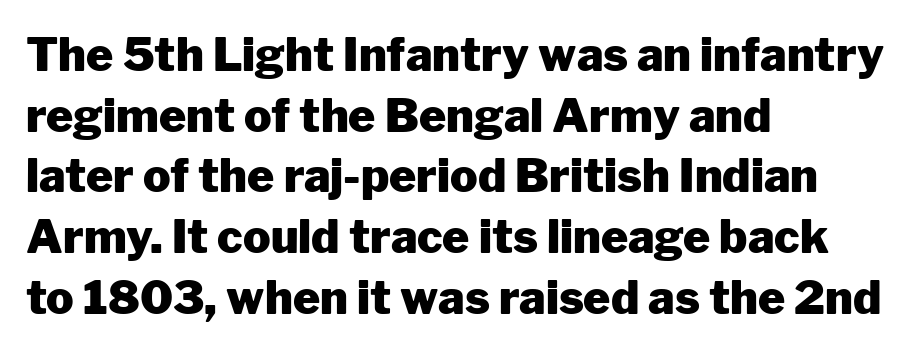
Is this a fixed-width face? No — the glyphs have proportional, varying widths. Compared with typical paragraphs, the rows here are spaced about the same. Alignment: flush left. Caption: bold face, heavy strokes. Do the letters lean? They stand straight.
